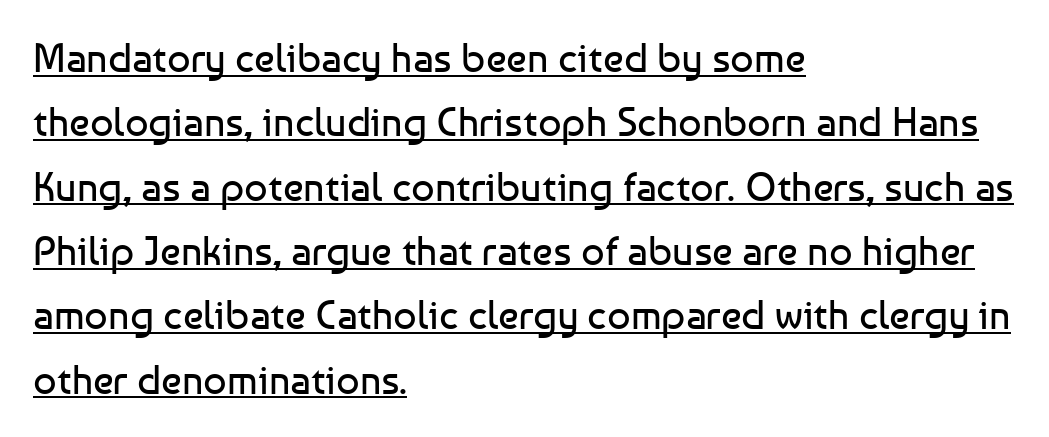
The font family rendered here belongs to the sans-serif group. Standard letterfit; no display-style spreading of the glyphs. The vertical gap from one line to the next is medium. No italicization has been applied; the sample stays upright. Think standard paragraph weight, or any step lighter than that. The rendering uses natural spacing where letterforms have individual widths.
